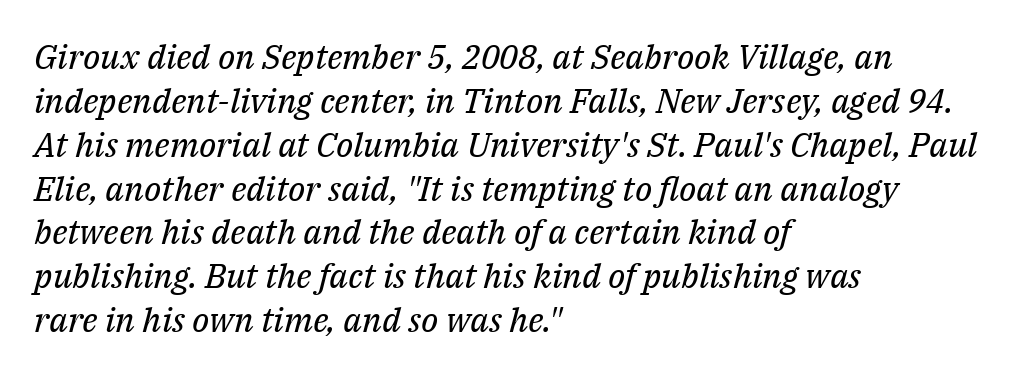
The image shows 34 px regular-weight serif type, italic (leaning right); set left-aligned, normal line spacing (1.29x), normal letter spacing, not underlined; medium stroke contrast and a medium x-height.
